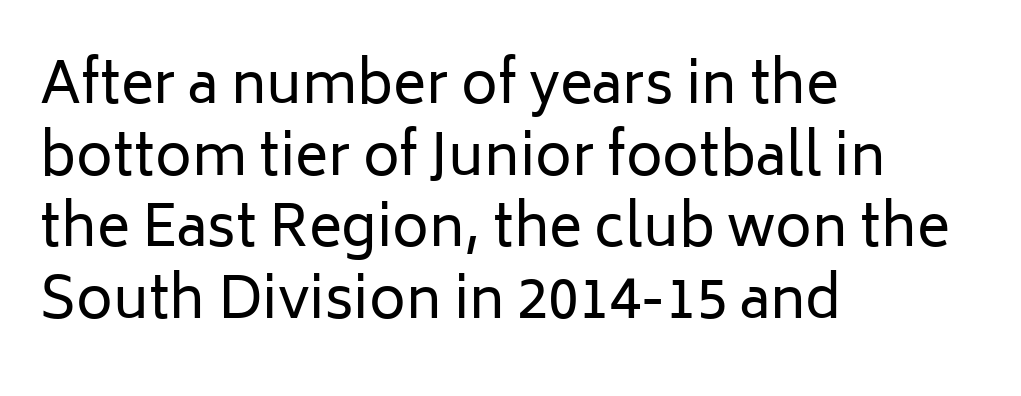
Q: Is the text bold? A: No.
Q: Is the text italic (slanted)? A: No, it is upright.
Q: Is the typeface a serif or a sans-serif typeface? A: Sans-serif.
Q: Is the text underlined? A: No.
Q: How is the paragraph aligned? A: Left-aligned.
Q: Is the spacing between letters normal or unusually wide? A: Normal.
Q: Is the spacing between lines tight, normal or loose? A: Normal.
Q: Width (condensed, normal, or wide)? A: Normal.
Q: Stroke contrast? A: Low.
Q: x-height? A: Medium.
Q: Monospaced? A: No.
